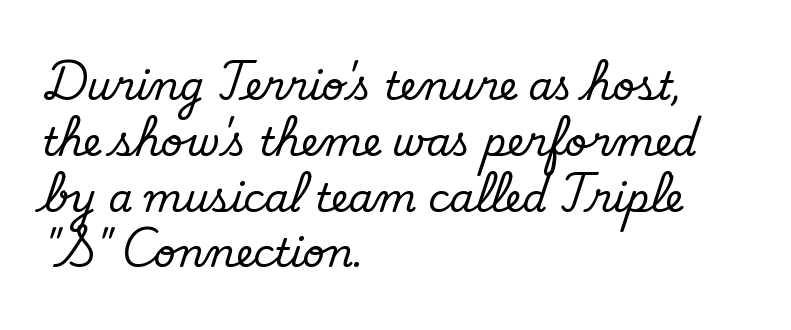
Q: Is the text bold? A: No.
Q: Is the typeface a serif or a sans-serif typeface? A: Sans-serif.
Q: Is the text underlined? A: No.
Q: How is the paragraph aligned? A: Left-aligned.
Q: Is the spacing between letters normal or unusually wide? A: Normal.
Q: Is the spacing between lines tight, normal or loose? A: Normal.
Q: Width (condensed, normal, or wide)? A: Normal.
Q: Stroke contrast? A: Low.
Q: x-height? A: Small.
Q: Monospaced? A: No.
